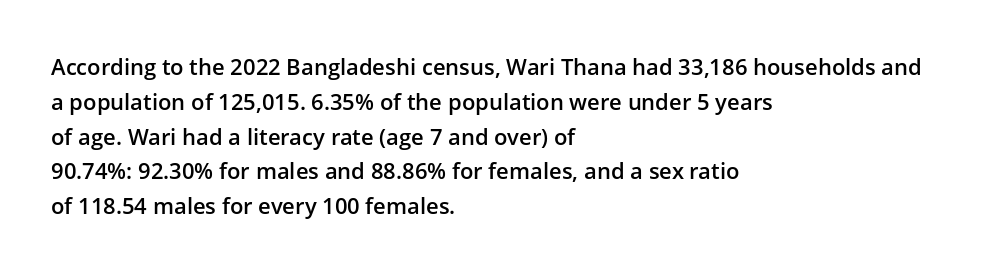
The image shows 22 px text type, upright; set left-aligned, normal line spacing (1.58x), normal letter spacing, not underlined.
